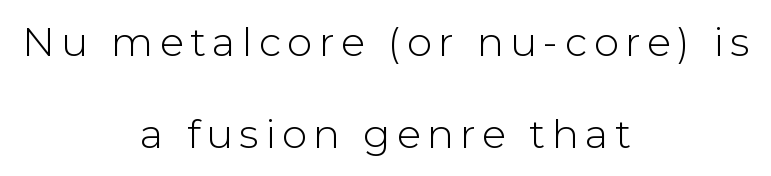
Q: Is the text bold? A: No.
Q: Is the text italic (slanted)? A: No, it is upright.
Q: Is the typeface a serif or a sans-serif typeface? A: Sans-serif.
Q: Is the text underlined? A: No.
Q: How is the paragraph aligned? A: Centered.
Q: Is the spacing between lines tight, normal or loose? A: Loose.
Q: Width (condensed, normal, or wide)? A: Normal.
Q: Stroke contrast? A: Low.
Q: x-height? A: Medium.
Q: Monospaced? A: No.
